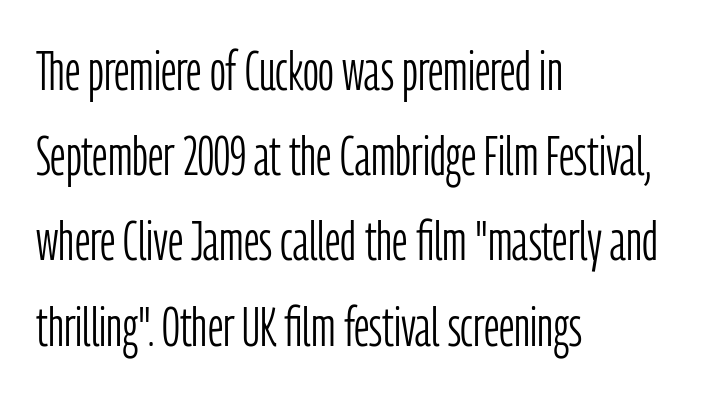
The image shows 55 px light, condensed sans-serif type, upright; set left-aligned, normal line spacing (1.55x), normal letter spacing, not underlined; low stroke contrast and a medium x-height.
